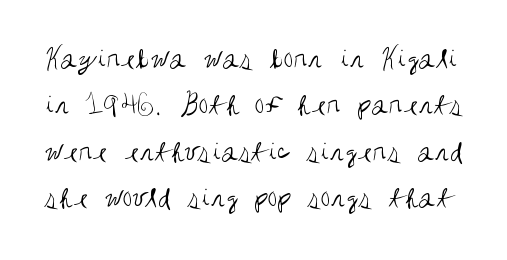
No feet cap the strokes, marking this as sans-serif type. Only glyphs here, with clear space below each row. The face used here is rendered with its standard letterfit. Think of a printed novel: that variable character pitch is what you see here.
